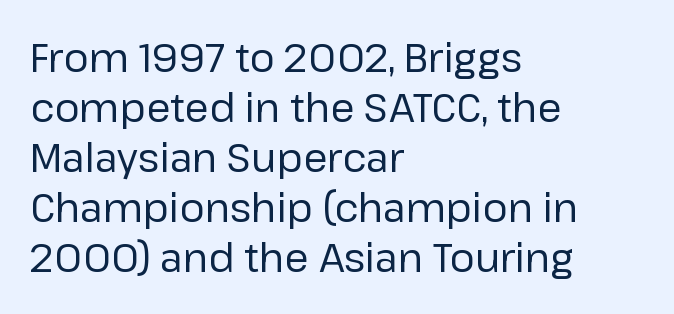
Summary of vertical rhythm: regular, with standard interline spacing. The strokes are not fattened; the text isn't bold. Visually the block forms a straight wall on the left and a jagged coastline on the right. Tracking here is standard; glyphs follow each other at the usual distance. The baseline area is clear. Notice how the stems are strictly vertical — no italics here.
